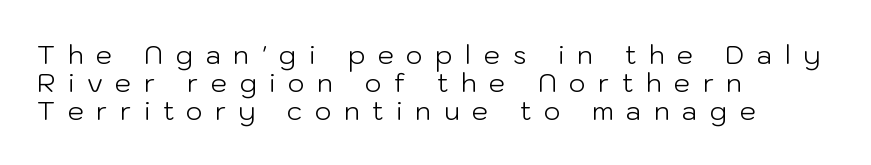
Q: Is the text bold? A: No.
Q: Is the text italic (slanted)? A: No, it is upright.
Q: Is the text underlined? A: No.
Q: How is the paragraph aligned? A: Left-aligned.
Q: Is the spacing between letters normal or unusually wide? A: Unusually wide.
Q: Is the spacing between lines tight, normal or loose? A: Tight.
